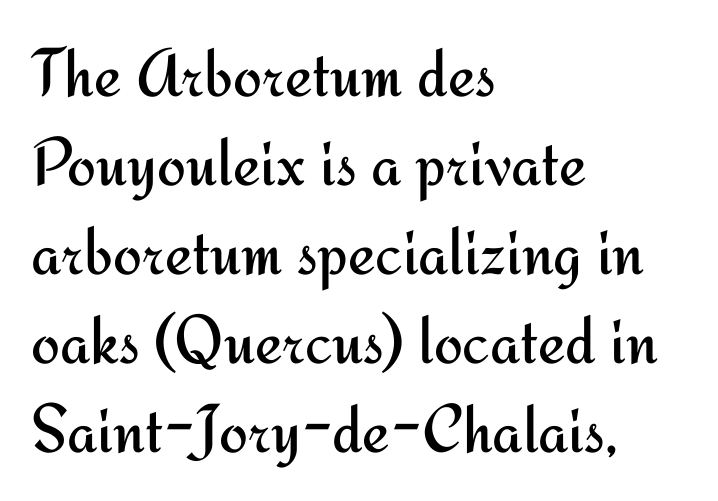
Is the letter spacing exaggerated? No — it looks like the ordinary default. Each letter keeps its own natural width here, so spacing adapts to shape. Successive baselines arrive at the customary interval. The typesetter chose a ragged-right arrangement here. The strokes carry an ordinary text weight at most.
